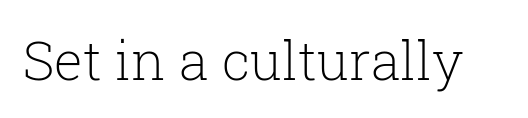
{"serif": "yes", "italic": "no", "bold": "no", "weight": "light", "width": "normal", "stroke_contrast": "low", "x_height": "medium", "monospaced": "no", "underline": "no", "letter_spacing": "normal", "letter_spacing_em": 0.0, "glyph_px": 54}
